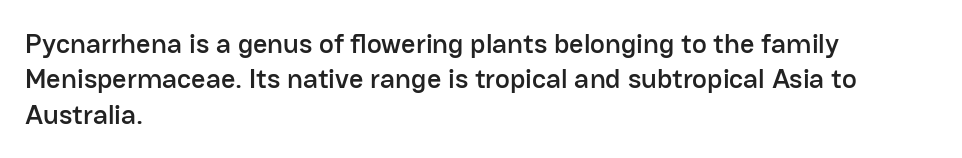
Q: Is the text italic (slanted)? A: No, it is upright.
Q: Is the typeface a serif or a sans-serif typeface? A: Sans-serif.
Q: Is the text underlined? A: No.
Q: How is the paragraph aligned? A: Left-aligned.
Q: Is the spacing between letters normal or unusually wide? A: Normal.
Q: Is the spacing between lines tight, normal or loose? A: Normal.
Q: Width (condensed, normal, or wide)? A: Normal.
Q: Stroke contrast? A: Low.
Q: x-height? A: Medium.
Q: Monospaced? A: No.
